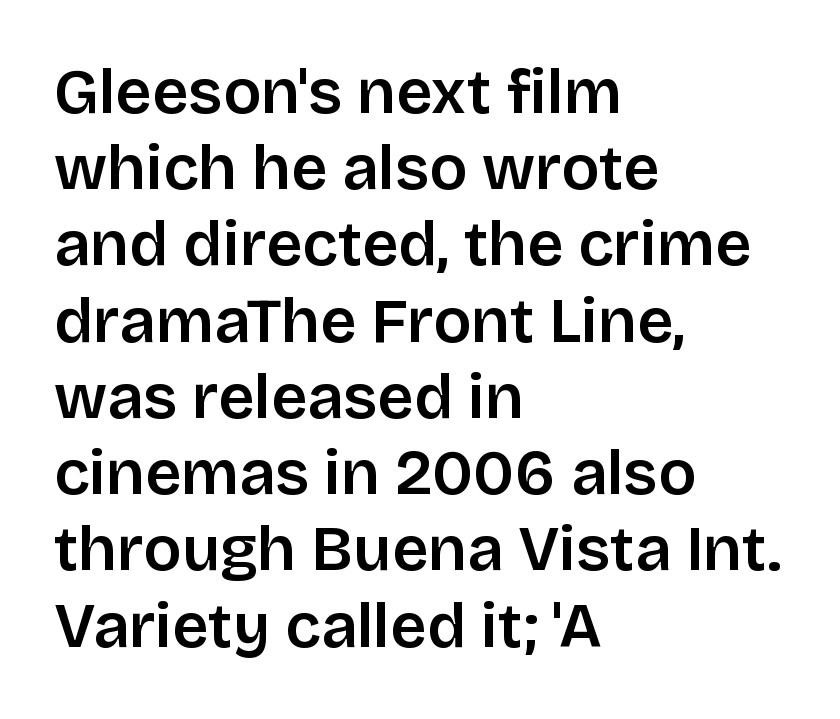
{"serif": "no", "italic": "no", "bold": "semi", "weight": "semibold", "width": "normal", "stroke_contrast": "low", "x_height": "large", "monospaced": "no", "underline": "no", "align": "left", "line_spacing_ratio": 1.21, "letter_spacing": "normal", "letter_spacing_em": 0.0, "glyph_px": 63}
